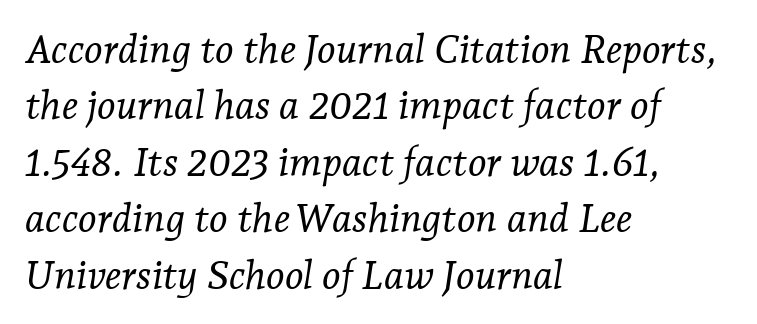
Q: Is the text bold? A: No.
Q: Is the text italic (slanted)? A: Yes, it leans right by about 7 degrees.
Q: Is the typeface a serif or a sans-serif typeface? A: Serif.
Q: Is the text underlined? A: No.
Q: How is the paragraph aligned? A: Left-aligned.
Q: Is the spacing between letters normal or unusually wide? A: Normal.
Q: Is the spacing between lines tight, normal or loose? A: Normal.
Q: Width (condensed, normal, or wide)? A: Normal.
Q: Stroke contrast? A: Low.
Q: x-height? A: Medium.
Q: Monospaced? A: No.
